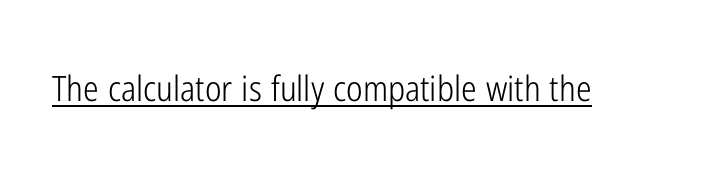
The image shows 35 px light, condensed sans-serif type, upright; set normal letter spacing, underlined; low stroke contrast and a medium x-height.
